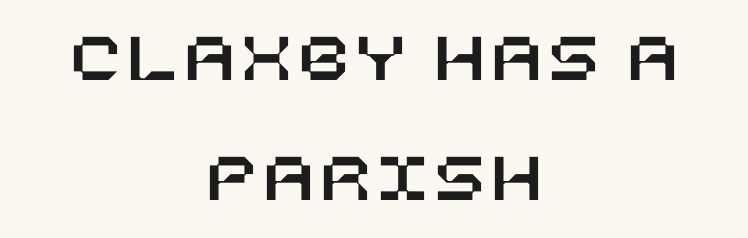
Q: Is the text italic (slanted)? A: No, it is upright.
Q: Is the text underlined? A: No.
Q: How is the paragraph aligned? A: Centered.
Q: Is the spacing between lines tight, normal or loose? A: Normal.
Q: Width (condensed, normal, or wide)? A: Normal.
Q: Stroke contrast? A: Low.
Q: x-height? A: Large.
